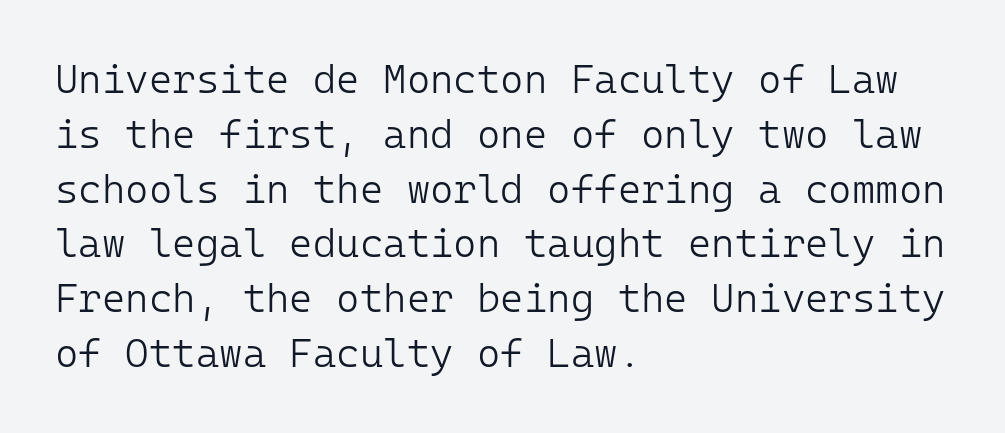
Nobody drew a line under any word here. You can tell it's not italic because the verticals are truly vertical. The lines sit at an ordinary, default distance from one another. The passage shown is typeset with a sans-serif family. The rendering anchors every line to the left-hand side.
